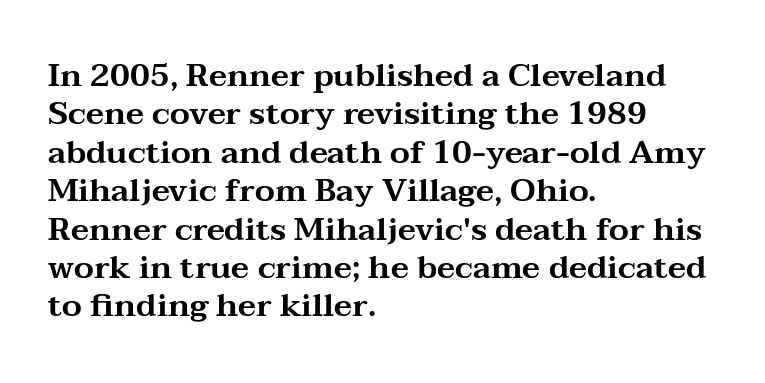
The image shows 32 px wide serif type, upright; set left-aligned, line spacing 1.2x, normal letter spacing, not underlined; medium stroke contrast and a medium x-height.
